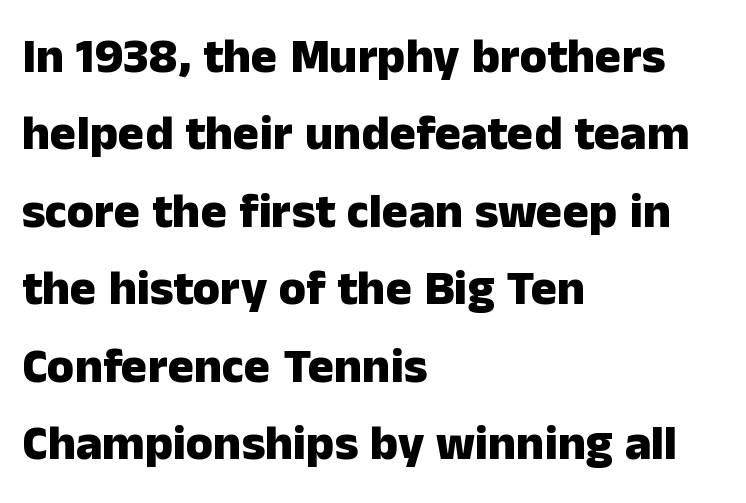
The passage shown is typed in a proportional face where columns would drift. Leftover space on each line is placed entirely after the last word. The passage shown has conventional tracking throughout. Font category for this specimen: sans-serif. A clean baseline with only descenders dipping below it. The designer left line spacing at the default.
